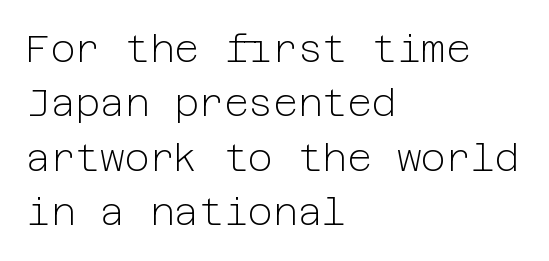
The image shows 38 px light sans-serif type, upright; set left-aligned, normal line spacing (1.43x), normal letter spacing, not underlined; low stroke contrast and a medium x-height.
